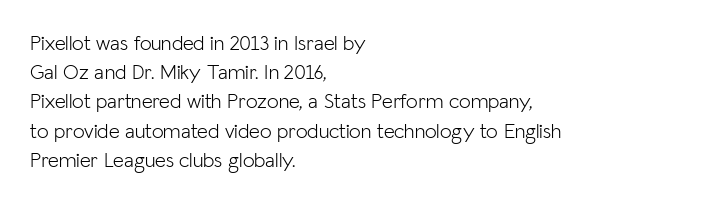
Q: Is the text bold? A: No.
Q: Is the text italic (slanted)? A: No, it is upright.
Q: Is the text underlined? A: No.
Q: How is the paragraph aligned? A: Left-aligned.
Q: Is the spacing between letters normal or unusually wide? A: Normal.
Q: Is the spacing between lines tight, normal or loose? A: Normal.
